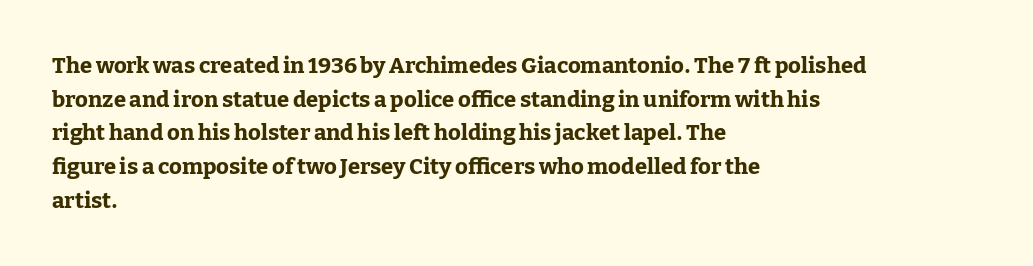
This sample is left-justified, so line endings fall wherever the words run out. Ascenders rise straight up at ninety degrees. Notice how descenders clear the ascenders below comfortably — that's standard leading. Is the type bold? Yes — the strokes are clearly thick and heavy.
